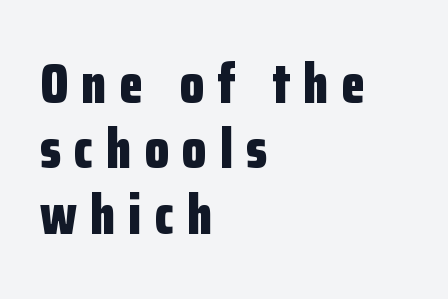
The image shows 55 px bold, condensed sans-serif type, upright; set left-aligned, line spacing 1.19x, unusually wide letter spacing (+0.24 em), not underlined; low stroke contrast and a medium x-height.
